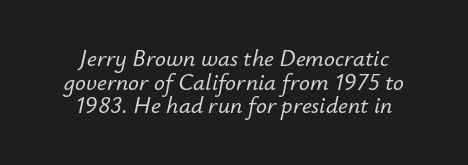
Q: Is the text italic (slanted)? A: Yes, it leans right by about 12 degrees.
Q: Is the text underlined? A: No.
Q: How is the paragraph aligned? A: Centered.
Q: Is the spacing between letters normal or unusually wide? A: Normal.
Q: Is the spacing between lines tight, normal or loose? A: Tight.
